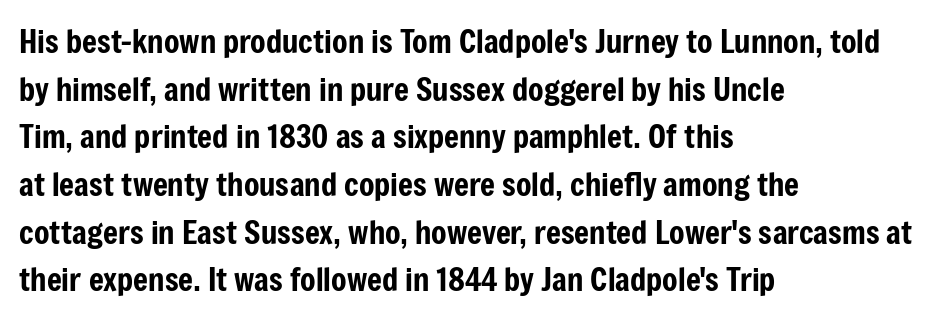
Q: Is the text italic (slanted)? A: No, it is upright.
Q: Is the typeface a serif or a sans-serif typeface? A: Sans-serif.
Q: Is the text underlined? A: No.
Q: How is the paragraph aligned? A: Left-aligned.
Q: Is the spacing between letters normal or unusually wide? A: Normal.
Q: Is the spacing between lines tight, normal or loose? A: Normal.
Q: Width (condensed, normal, or wide)? A: Condensed.
Q: Stroke contrast? A: Low.
Q: x-height? A: Medium.
Q: Monospaced? A: No.
